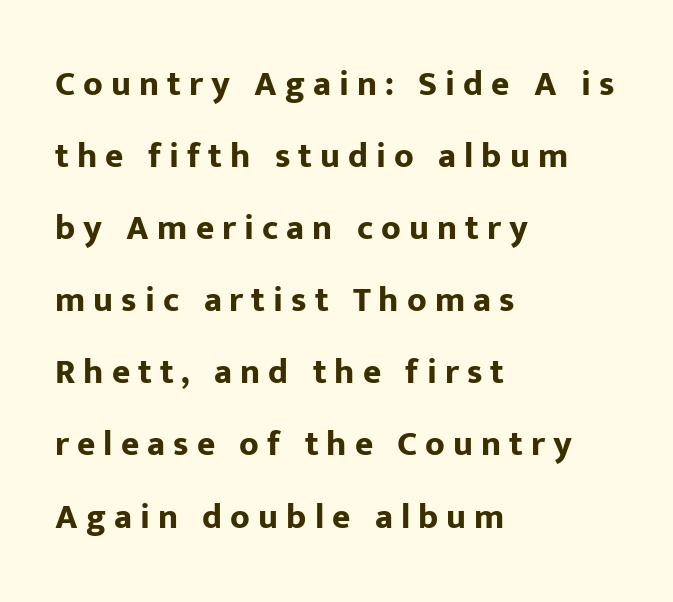
Q: Is the text bold? A: Yes.
Q: Is the text italic (slanted)? A: No, it is upright.
Q: Is the typeface a serif or a sans-serif typeface? A: Sans-serif.
Q: Is the text underlined? A: No.
Q: How is the paragraph aligned? A: Left-aligned.
Q: Is the spacing between letters normal or unusually wide? A: Unusually wide.
Q: Is the spacing between lines tight, normal or loose? A: Loose.
Q: Width (condensed, normal, or wide)? A: Normal.
Q: Stroke contrast? A: Low.
Q: x-height? A: Medium.
Q: Monospaced? A: No.
